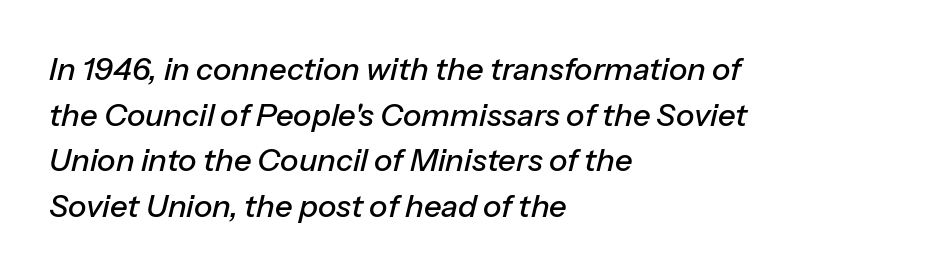
Q: Is the text italic (slanted)? A: Yes, it leans right by about 13 degrees.
Q: Is the text underlined? A: No.
Q: How is the paragraph aligned? A: Left-aligned.
Q: Is the spacing between letters normal or unusually wide? A: Normal.
Q: Is the spacing between lines tight, normal or loose? A: Normal.
Q: Width (condensed, normal, or wide)? A: Normal.
Q: Stroke contrast? A: Low.
Q: x-height? A: Medium.
Q: Monospaced? A: No.
